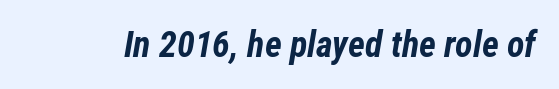
Proportional: the letters do not fall into vertical columns. Descender tails drop into unmarked territory. The font is running at its bold setting. Does extra space separate the letters? No, they use regular spacing. Slant detected: the letters are inclined.
